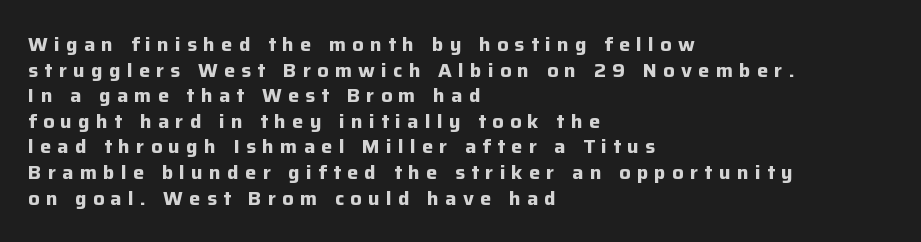
{"italic": "no", "bold": "yes", "underline": "no", "align": "left", "line_spacing": "normal", "line_spacing_ratio": 1.28, "letter_spacing": "wide", "letter_spacing_em": 0.31, "glyph_px": 20}
